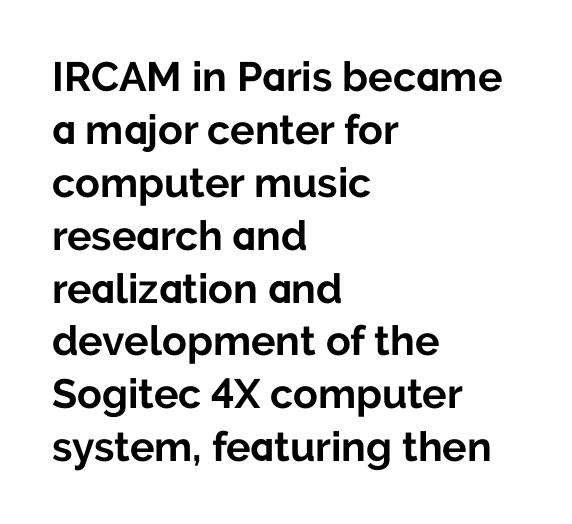
Q: Is the text bold? A: Yes.
Q: Is the text italic (slanted)? A: No, it is upright.
Q: Is the typeface a serif or a sans-serif typeface? A: Sans-serif.
Q: Is the text underlined? A: No.
Q: How is the paragraph aligned? A: Left-aligned.
Q: Is the spacing between letters normal or unusually wide? A: Normal.
Q: Is the spacing between lines tight, normal or loose? A: Normal.
Q: Width (condensed, normal, or wide)? A: Normal.
Q: Stroke contrast? A: Low.
Q: x-height? A: Medium.
Q: Monospaced? A: No.
